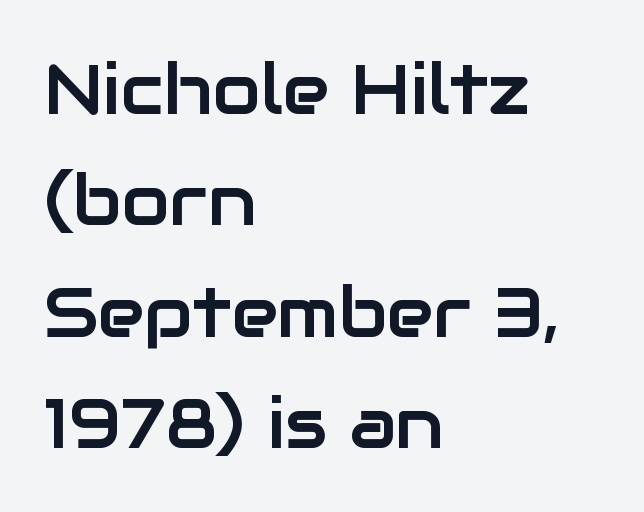
{"serif": "no", "italic": "no", "width": "normal", "stroke_contrast": "low", "x_height": "medium", "monospaced": "no", "underline": "no", "align": "left", "line_spacing": "normal", "line_spacing_ratio": 1.59, "letter_spacing": "normal", "letter_spacing_em": 0.0, "glyph_px": 70}
